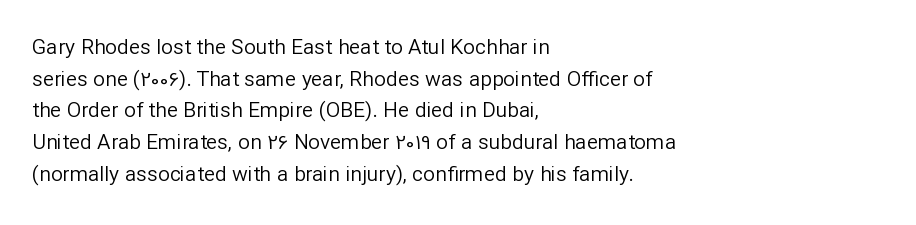
The image shows 21 px text type, upright; set left-aligned, normal line spacing (1.51x), normal letter spacing, not underlined.
